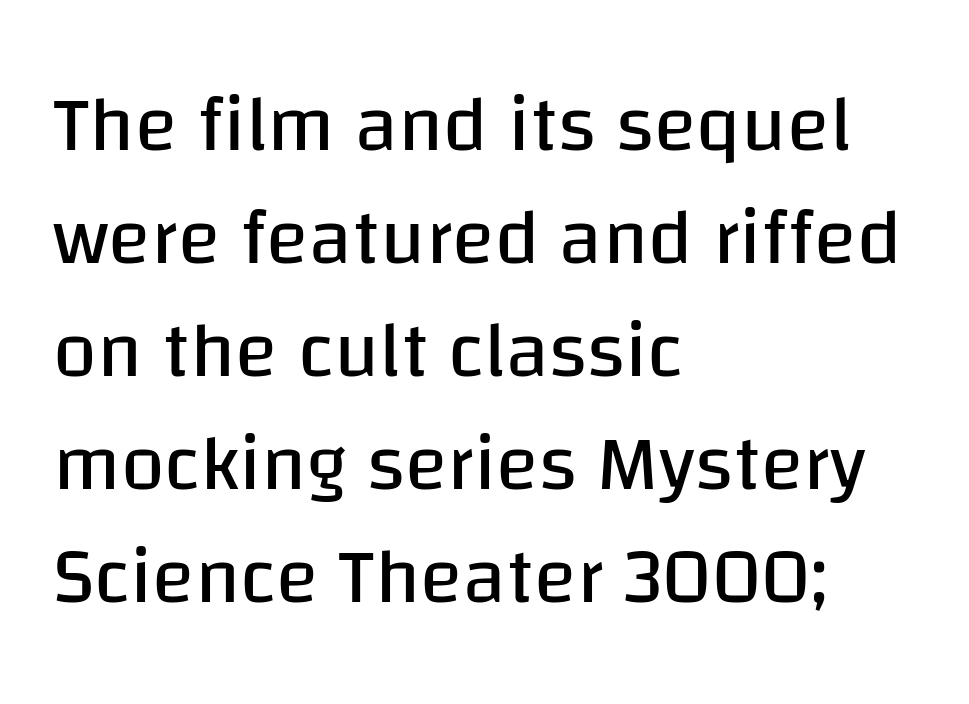
{"serif": "no", "italic": "no", "bold": "no", "weight": "regular", "width": "normal", "stroke_contrast": "low", "x_height": "large", "monospaced": "no", "underline": "no", "align": "left", "line_spacing": "normal", "line_spacing_ratio": 1.43, "letter_spacing": "normal", "letter_spacing_em": 0.0, "glyph_px": 79}
